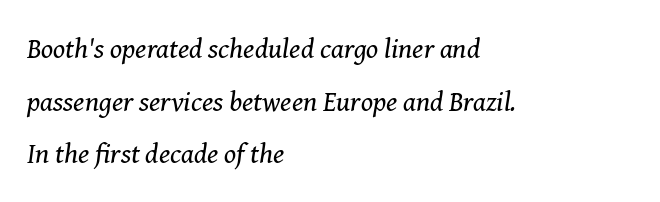
The image shows 28 px regular-weight serif type, italic (leaning right); set left-aligned, line spacing 1.88x, normal letter spacing, not underlined; medium stroke contrast and a medium x-height.
